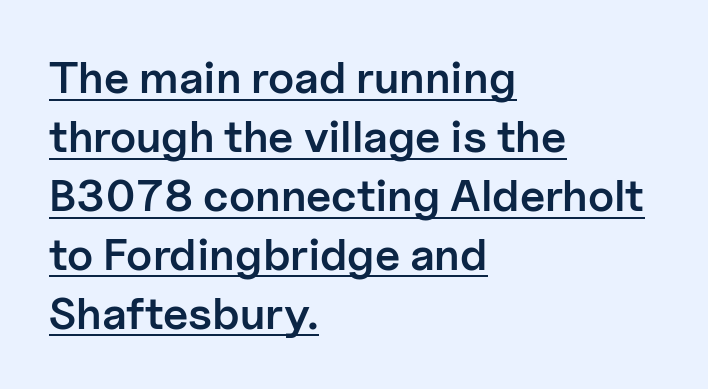
The image shows 45 px semibold sans-serif type, upright; set left-aligned, normal line spacing (1.31x), normal letter spacing, underlined; low stroke contrast and a medium x-height.
